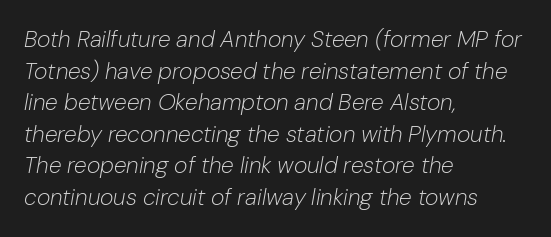
The type is set solid horizontally, with unmodified tracking. These glyphs show unthickened strokes, regular width or finer. Anything drawn beneath the words? Only blank space. Successive baselines arrive at the customary interval. The lines in this sample share a left origin and differ only in where they stop. This sample uses an oblique cut, with every glyph tilted off the vertical.
